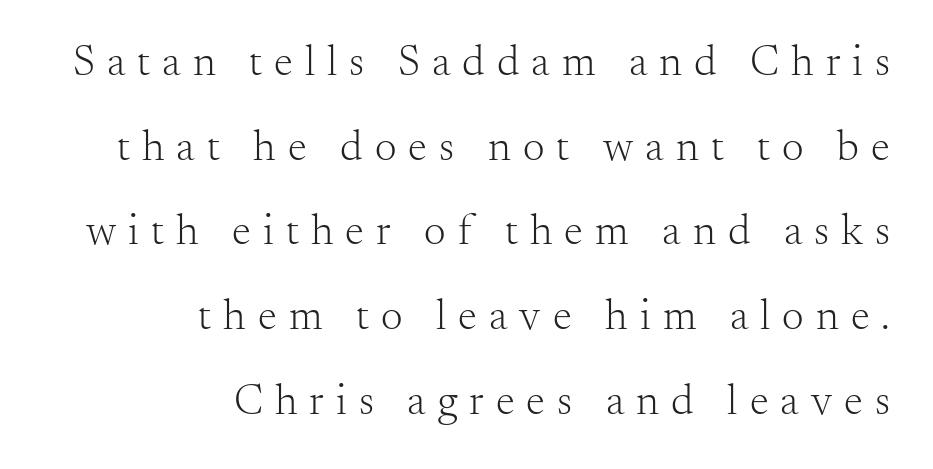
Q: Is the text bold? A: No.
Q: Is the text italic (slanted)? A: No, it is upright.
Q: Is the typeface a serif or a sans-serif typeface? A: Serif.
Q: Is the text underlined? A: No.
Q: How is the paragraph aligned? A: Right-aligned.
Q: Is the spacing between letters normal or unusually wide? A: Unusually wide.
Q: Is the spacing between lines tight, normal or loose? A: Loose.
Q: Width (condensed, normal, or wide)? A: Normal.
Q: Stroke contrast? A: Medium.
Q: x-height? A: Small.
Q: Monospaced? A: No.
